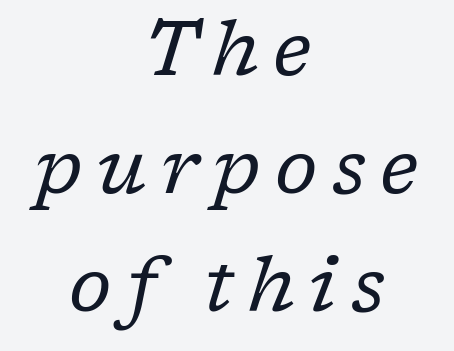
Each row of text sits above clean, open space. Serif or sans? Serif — the stroke terminals have little feet. The lettering tilts uniformly, giving the passage an italic look. Do the characters align in a grid? No, the font is proportional.
